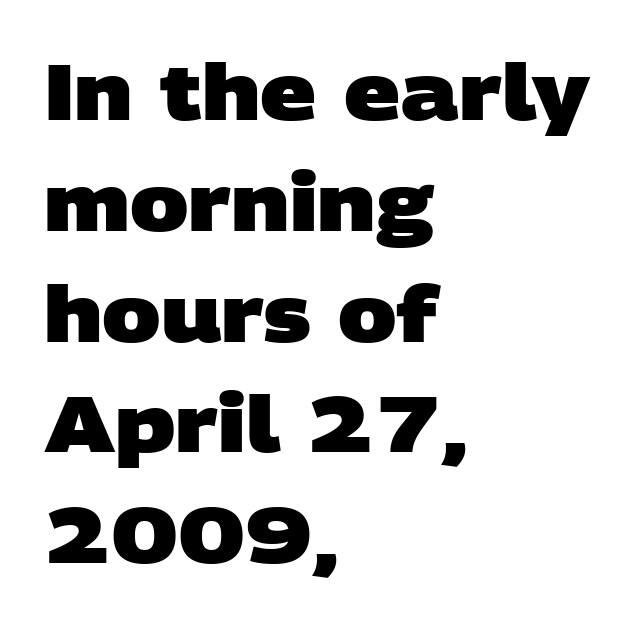
{"serif": "no", "bold": "yes", "weight": "heavy", "width": "wide", "stroke_contrast": "low", "x_height": "large", "monospaced": "no", "underline": "no", "align": "left", "line_spacing": "normal", "line_spacing_ratio": 1.42, "letter_spacing": "normal", "letter_spacing_em": 0.0, "glyph_px": 78}
